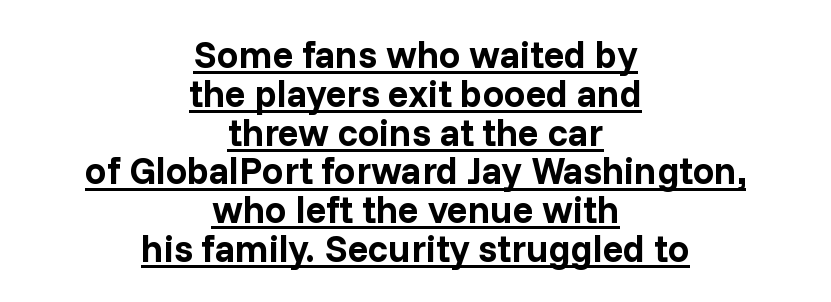
The image shows 38 px bold sans-serif type, upright; set centered, tight line spacing (1.02x), normal letter spacing, underlined; low stroke contrast and a medium x-height.
